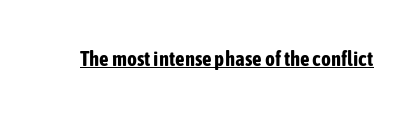
Q: Is the text bold? A: Yes.
Q: Is the text italic (slanted)? A: No, it is upright.
Q: Is the text underlined? A: Yes.
Q: Is the spacing between letters normal or unusually wide? A: Normal.
